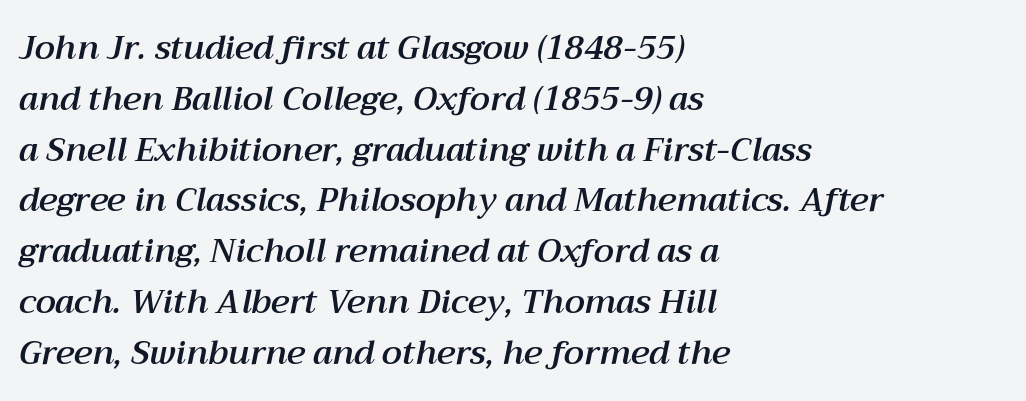
The image shows 33 px text type, italic (leaning right); set left-aligned, normal line spacing (1.54x), normal letter spacing, not underlined; medium stroke contrast and a medium x-height.
